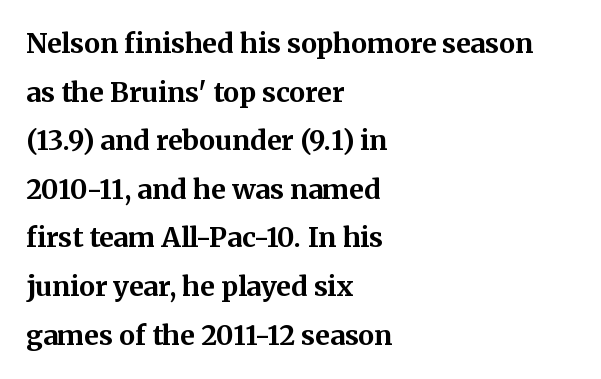
The image shows 27 px bold type, upright; set left-aligned, line spacing 1.8x, normal letter spacing, not underlined.
